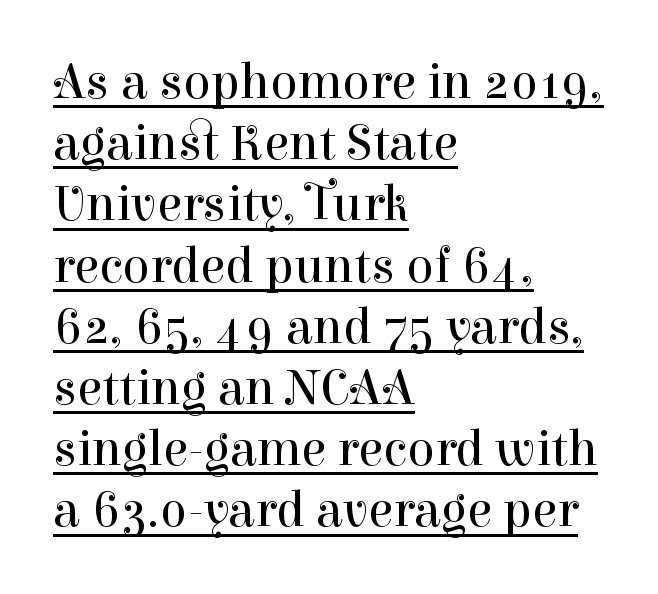
Q: Is the text bold? A: No.
Q: Is the text italic (slanted)? A: No, it is upright.
Q: Is the typeface a serif or a sans-serif typeface? A: Serif.
Q: Is the text underlined? A: Yes.
Q: How is the paragraph aligned? A: Left-aligned.
Q: Is the spacing between letters normal or unusually wide? A: Normal.
Q: Width (condensed, normal, or wide)? A: Normal.
Q: Stroke contrast? A: High.
Q: x-height? A: Medium.
Q: Monospaced? A: No.
